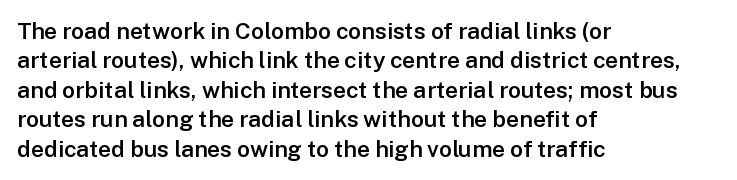
The image shows 23 px text type, upright; set left-aligned, normal line spacing (1.28x), normal letter spacing, not underlined.
